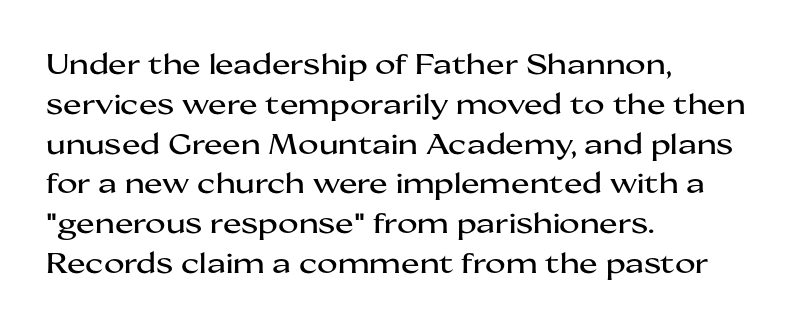
{"italic": "no", "width": "wide", "stroke_contrast": "medium", "x_height": "medium", "monospaced": "no", "underline": "no", "align": "left", "line_spacing": "normal", "line_spacing_ratio": 1.42, "letter_spacing": "normal", "letter_spacing_em": 0.0, "glyph_px": 28}
